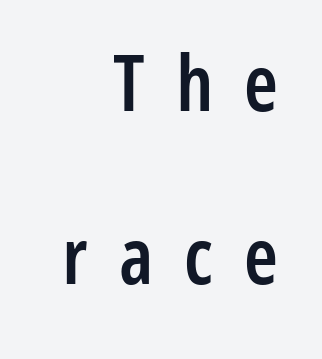
The image shows 77 px semibold, condensed sans-serif type, upright; set right-aligned, loose line spacing (2.25x), unusually wide letter spacing (+0.4 em), not underlined; low stroke contrast and a medium x-height.
